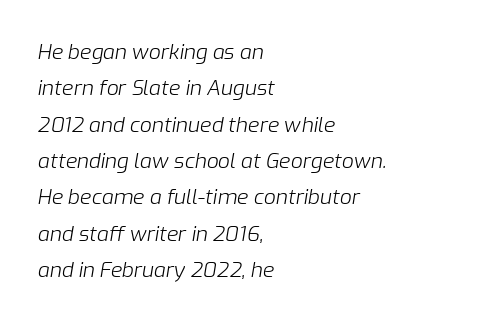
An italicized treatment has been applied to the whole sample. The area under the type is left untouched. Is the type heavy? It reads as light-to-regular instead. One-word summary of the alignment: left. The rendering keeps characters at their native spacing.
